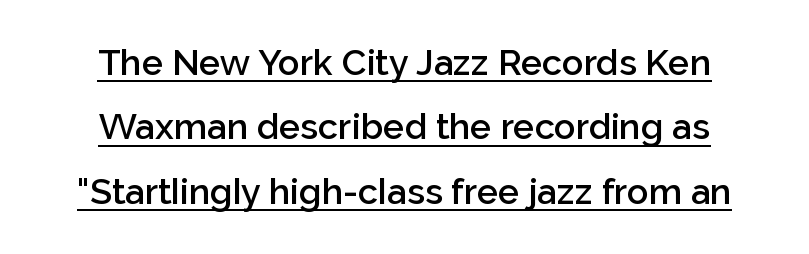
The image shows 36 px semibold sans-serif type, upright; set centered, line spacing 1.79x, normal letter spacing, underlined; low stroke contrast and a medium x-height.
